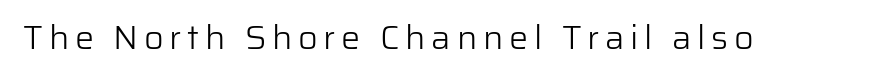
Q: Is the text bold? A: No.
Q: Is the text italic (slanted)? A: No, it is upright.
Q: Is the typeface a serif or a sans-serif typeface? A: Sans-serif.
Q: Is the text underlined? A: No.
Q: Width (condensed, normal, or wide)? A: Normal.
Q: Stroke contrast? A: Low.
Q: x-height? A: Medium.
Q: Monospaced? A: No.
